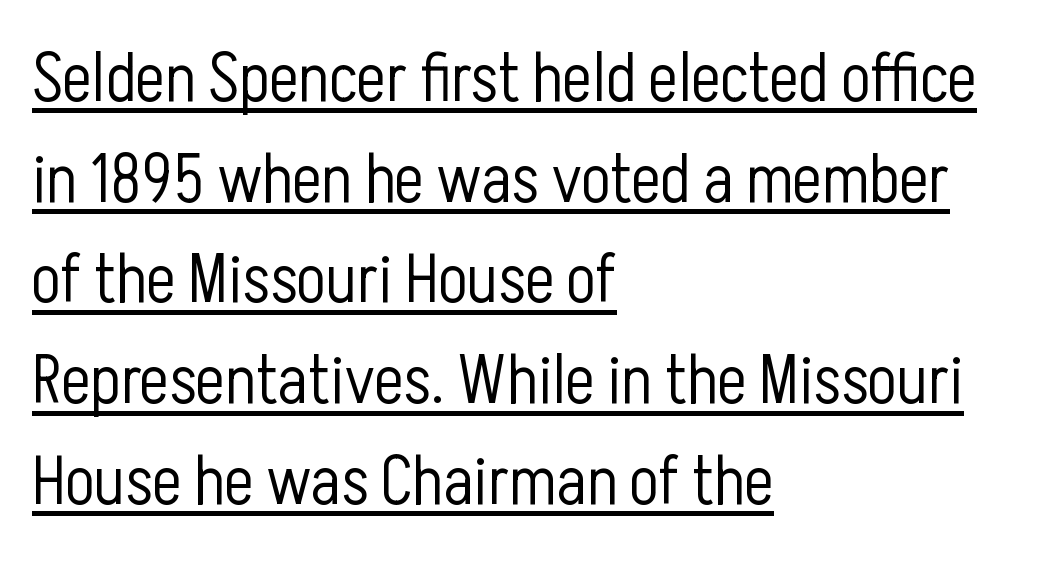
The image shows 69 px light, condensed sans-serif type, upright; set left-aligned, normal line spacing (1.46x), normal letter spacing, underlined; low stroke contrast and a medium x-height.
